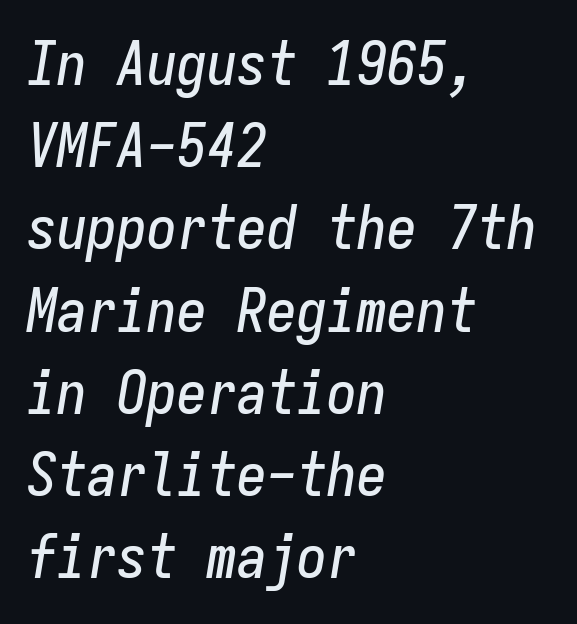
The image shows 60 px condensed type, italic (leaning right), monospaced; set left-aligned, normal line spacing (1.37x), normal letter spacing, not underlined; low stroke contrast and a medium x-height.
